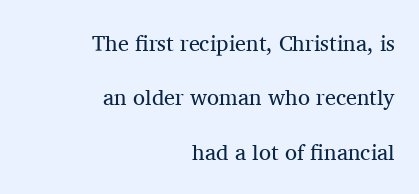
{"italic": "no", "bold": "no", "underline": "no", "align": "right", "line_spacing": "loose", "line_spacing_ratio": 2.47, "letter_spacing": "normal", "letter_spacing_em": 0.0, "glyph_px": 22}
